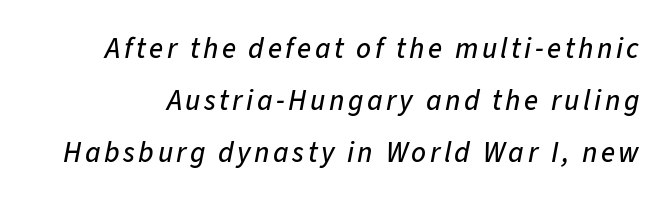
Character widths vary here, with narrow letters taking less room than wide ones. This sample uses an oblique cut, with every glyph tilted off the vertical. Honestly, there is no underline to notice here at all.
